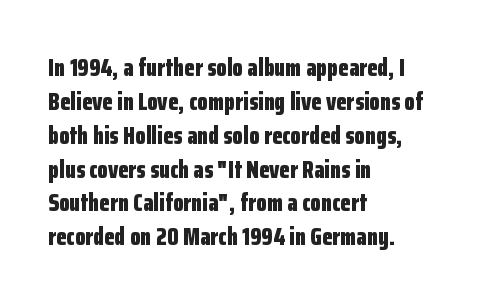
The image shows 24 px bold type, upright; set left-aligned, normal line spacing (1.41x), normal letter spacing, not underlined.
